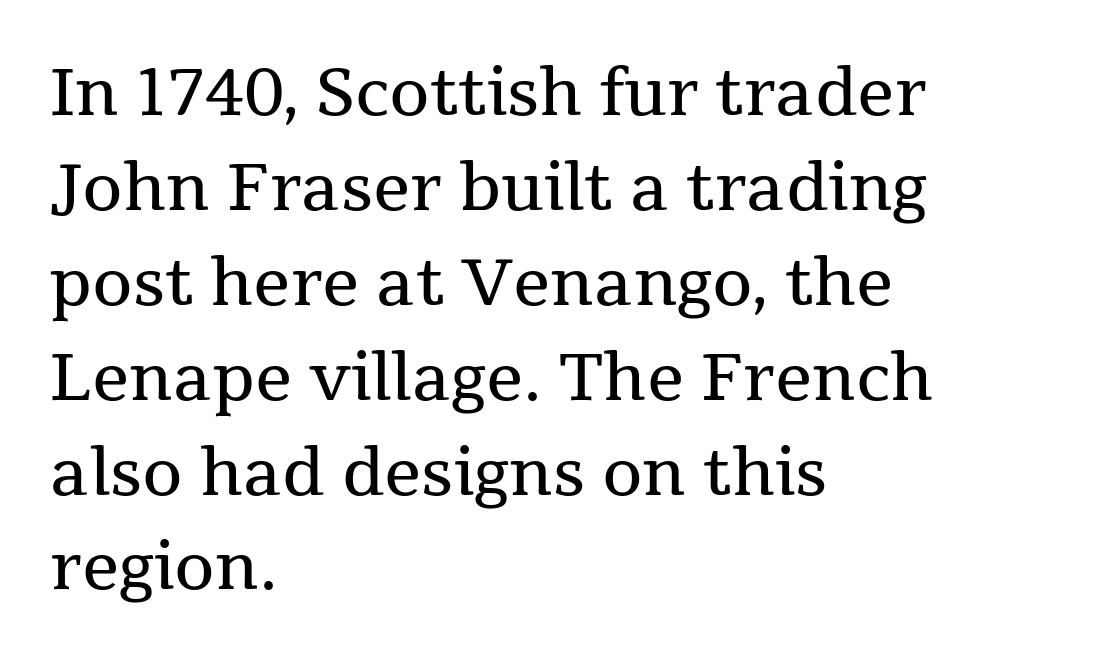
Q: Is the text bold? A: No.
Q: Is the text italic (slanted)? A: No, it is upright.
Q: Is the typeface a serif or a sans-serif typeface? A: Serif.
Q: Is the text underlined? A: No.
Q: How is the paragraph aligned? A: Left-aligned.
Q: Is the spacing between letters normal or unusually wide? A: Normal.
Q: Is the spacing between lines tight, normal or loose? A: Normal.
Q: Width (condensed, normal, or wide)? A: Normal.
Q: Stroke contrast? A: Medium.
Q: x-height? A: Medium.
Q: Monospaced? A: No.
